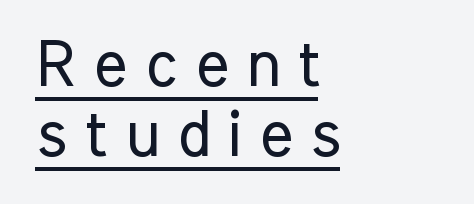
Inter-character spacing is expanded well beyond the font's built-in metrics. Very little white space separates one row of letters from the next. Nope, no serifs anywhere on these letters. Varying glyph widths throughout — classic text-font behaviour. A typesetter would mark this as roman, not italic.
